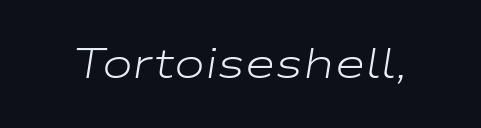
{"italic": "yes", "lean": "right", "slant_degrees": 9, "bold": "no", "weight": "light", "width": "wide", "stroke_contrast": "low", "x_height": "medium", "monospaced": "no", "underline": "no", "letter_spacing": "normal", "letter_spacing_em": 0.0, "glyph_px": 42}
